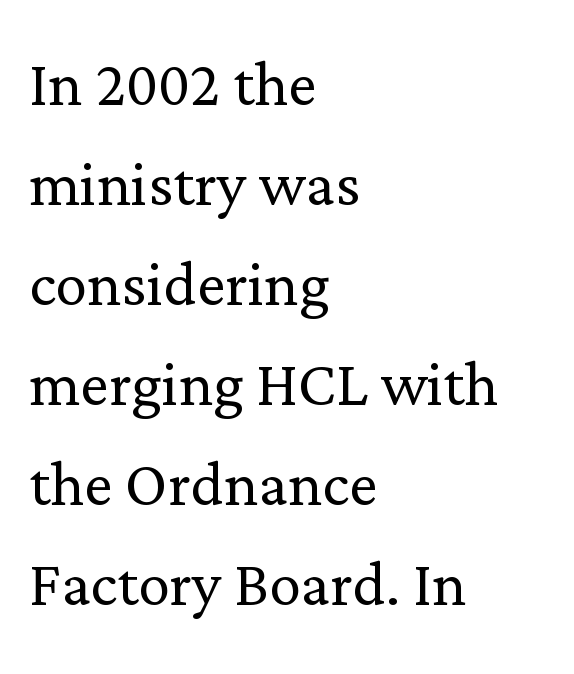
The image shows 80 px light serif type, upright; set left-aligned, normal line spacing (1.25x), normal letter spacing, not underlined; low stroke contrast and a medium x-height.
